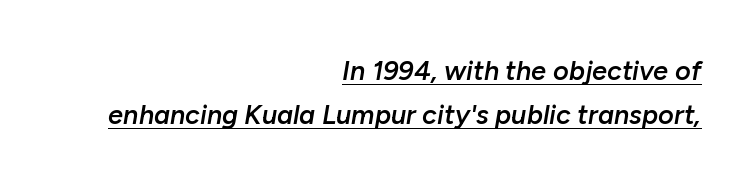
{"italic": "yes", "lean": "right", "slant_degrees": 10, "bold": "semi", "underline": "yes", "align": "right", "line_spacing": "normal", "line_spacing_ratio": 1.62, "letter_spacing": "normal", "letter_spacing_em": 0.0, "glyph_px": 27}
